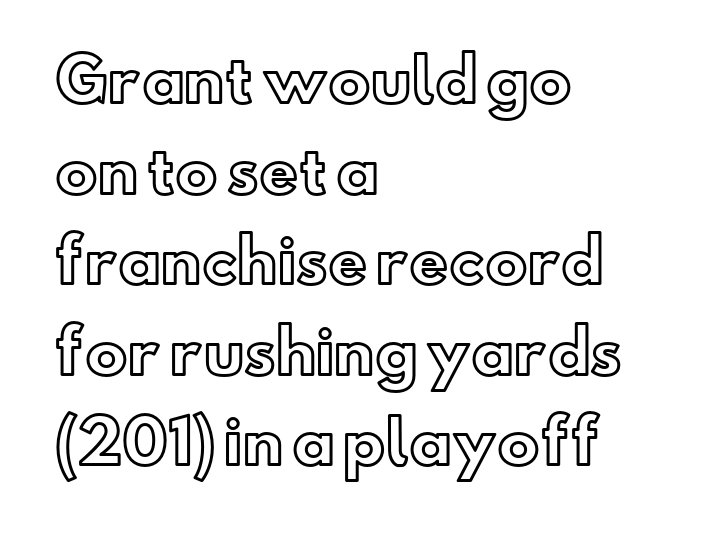
Q: Is the text italic (slanted)? A: No, it is upright.
Q: Is the text underlined? A: No.
Q: How is the paragraph aligned? A: Left-aligned.
Q: Is the spacing between letters normal or unusually wide? A: Normal.
Q: Is the spacing between lines tight, normal or loose? A: Normal.
Q: Width (condensed, normal, or wide)? A: Normal.
Q: x-height? A: Small.
Q: Monospaced? A: No.
